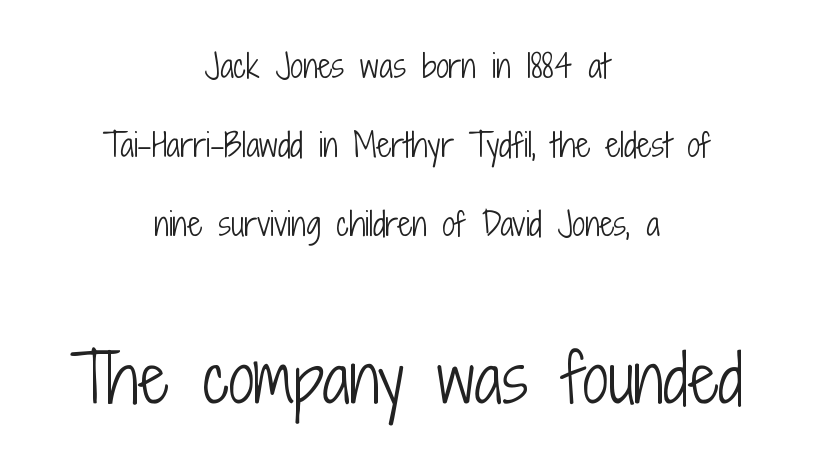
Unbolded letterforms with no extra heft. A clean baseline with only descenders dipping below it. Quick note: not italic, upright. This sample trades compactness for vertical openness between lines. The text block is weighted toward neither margin, spreading evenly from the middle.
